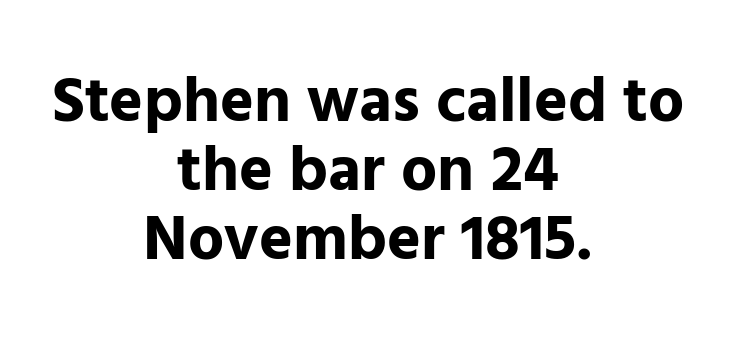
{"serif": "no", "italic": "no", "bold": "yes", "weight": "bold", "width": "normal", "stroke_contrast": "low", "x_height": "medium", "monospaced": "no", "underline": "no", "align": "center", "line_spacing": "tight", "line_spacing_ratio": 1.08, "letter_spacing": "normal", "letter_spacing_em": 0.0, "glyph_px": 64}
